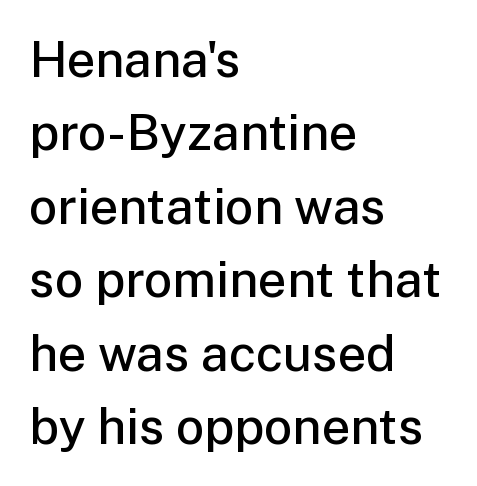
{"serif": "no", "italic": "no", "bold": "semi", "weight": "semibold", "width": "normal", "stroke_contrast": "low", "x_height": "medium", "monospaced": "no", "underline": "no", "align": "left", "line_spacing": "normal", "line_spacing_ratio": 1.47, "letter_spacing": "normal", "letter_spacing_em": 0.0, "glyph_px": 50}
